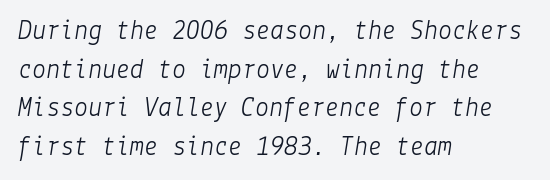
The image shows 28 px light type, italic (leaning right); set left-aligned, normal line spacing (1.38x), normal letter spacing, not underlined; low stroke contrast and a medium x-height.
